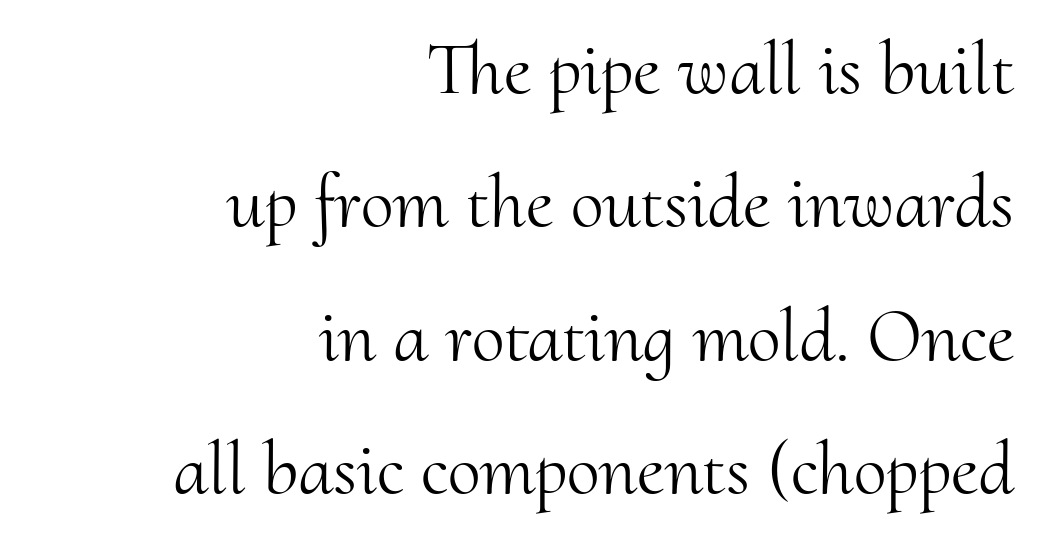
The image shows 75 px light serif type, upright; set right-aligned, line spacing 1.78x, normal letter spacing, not underlined; medium stroke contrast and a small x-height.
